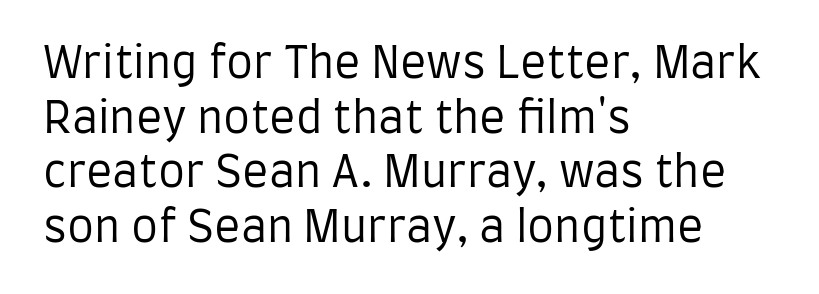
{"serif": "no", "italic": "no", "bold": "no", "weight": "regular", "width": "condensed", "stroke_contrast": "low", "x_height": "large", "monospaced": "no", "underline": "no", "align": "left", "line_spacing": "normal", "line_spacing_ratio": 1.27, "letter_spacing": "normal", "letter_spacing_em": 0.0, "glyph_px": 43}
